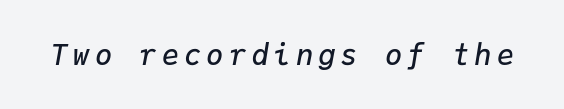
The image shows 29 px semibold type, italic (leaning right), monospaced; set not underlined; low stroke contrast and a medium x-height.
